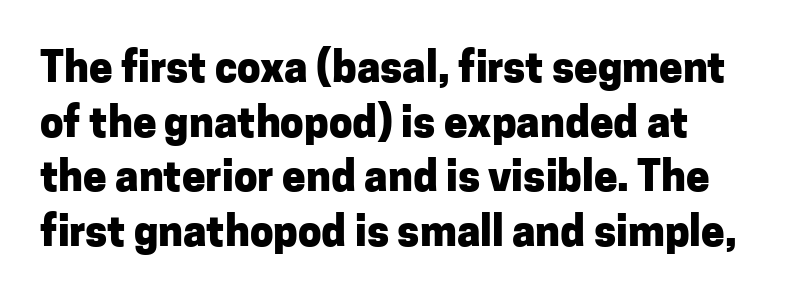
Q: Is the text bold? A: Yes.
Q: Is the text italic (slanted)? A: No, it is upright.
Q: Is the typeface a serif or a sans-serif typeface? A: Sans-serif.
Q: Is the text underlined? A: No.
Q: Is the spacing between letters normal or unusually wide? A: Normal.
Q: Is the spacing between lines tight, normal or loose? A: Normal.
Q: Width (condensed, normal, or wide)? A: Normal.
Q: Stroke contrast? A: Low.
Q: x-height? A: Medium.
Q: Monospaced? A: No.
